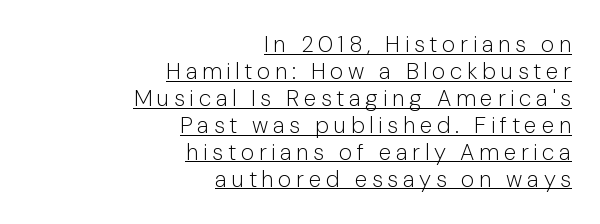
{"italic": "no", "bold": "no", "underline": "yes", "align": "right", "line_spacing_ratio": 1.17, "letter_spacing": "wide", "letter_spacing_em": 0.2, "glyph_px": 23}
